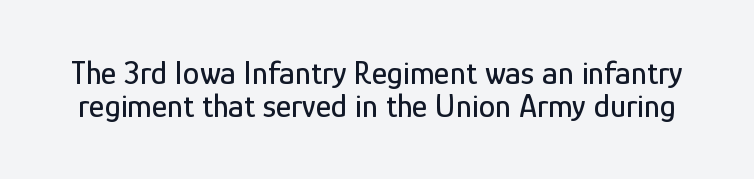
Q: Is the text italic (slanted)? A: No, it is upright.
Q: Is the typeface a serif or a sans-serif typeface? A: Sans-serif.
Q: Is the text underlined? A: No.
Q: Is the spacing between letters normal or unusually wide? A: Normal.
Q: Is the spacing between lines tight, normal or loose? A: Tight.
Q: Width (condensed, normal, or wide)? A: Condensed.
Q: Stroke contrast? A: Low.
Q: x-height? A: Medium.
Q: Monospaced? A: No.
